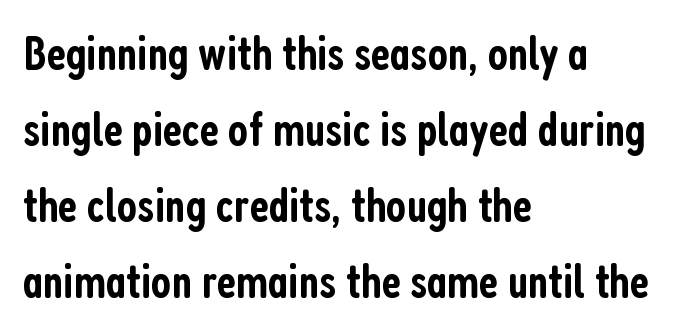
The image shows 48 px semibold, condensed sans-serif type, upright; set left-aligned, normal line spacing (1.58x), normal letter spacing, not underlined; low stroke contrast and a medium x-height.
